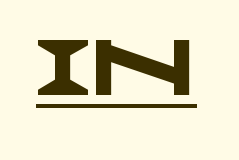
{"serif": "no", "bold": "yes", "weight": "heavy", "width": "wide", "stroke_contrast": "low", "x_height": "large", "monospaced": "no", "underline": "yes", "letter_spacing": "normal", "letter_spacing_em": 0.0, "glyph_px": 78}
